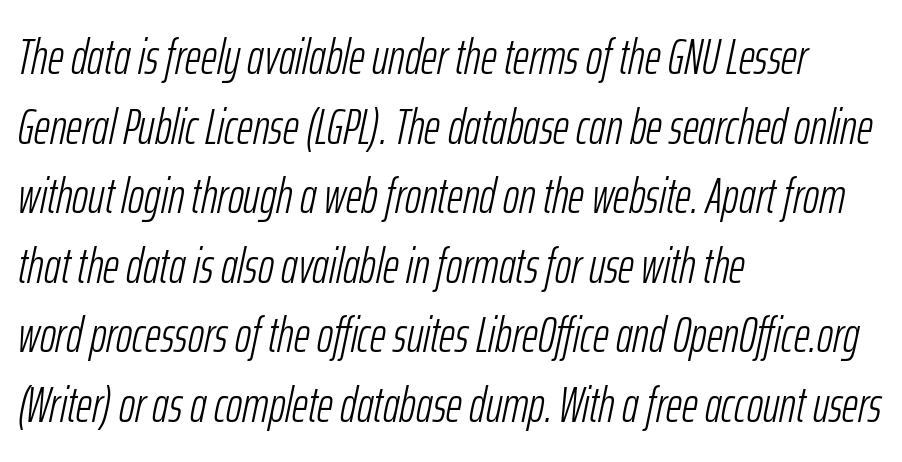
{"italic": "yes", "lean": "right", "slant_degrees": 12, "bold": "no", "weight": "light", "width": "condensed", "stroke_contrast": "low", "x_height": "medium", "monospaced": "no", "underline": "no", "align": "left", "line_spacing": "normal", "line_spacing_ratio": 1.42, "letter_spacing": "normal", "letter_spacing_em": 0.0, "glyph_px": 49}
